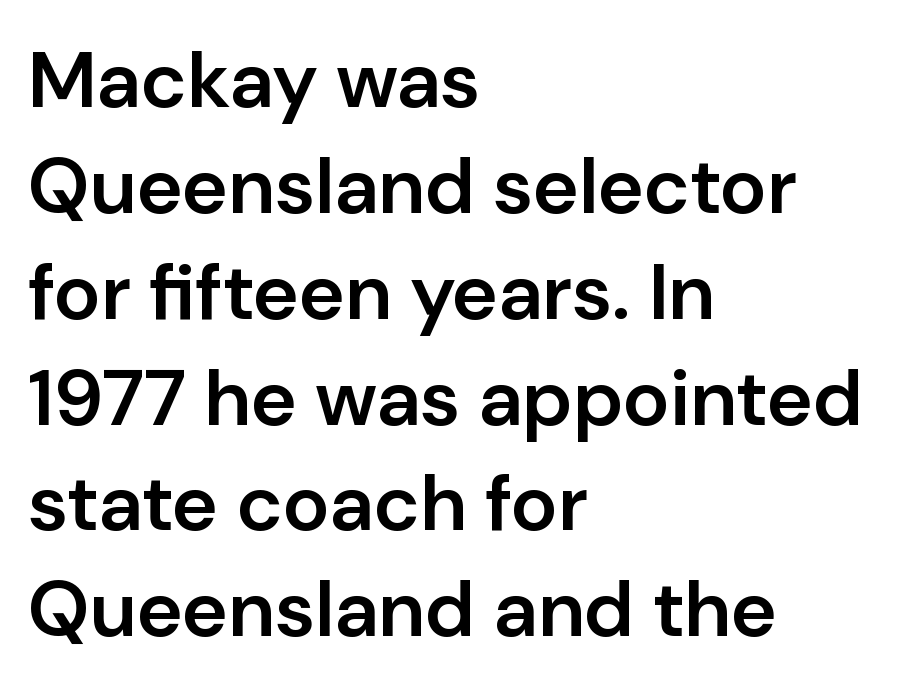
The image shows 79 px semibold sans-serif type, upright; set left-aligned, normal line spacing (1.34x), normal letter spacing, not underlined; low stroke contrast and a medium x-height.
